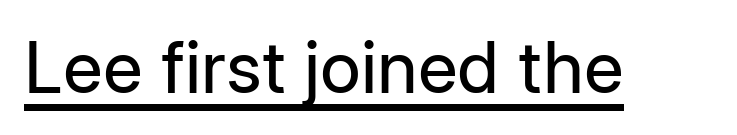
Q: Is the text bold? A: No.
Q: Is the text italic (slanted)? A: No, it is upright.
Q: Is the typeface a serif or a sans-serif typeface? A: Sans-serif.
Q: Is the text underlined? A: Yes.
Q: Is the spacing between letters normal or unusually wide? A: Normal.
Q: Width (condensed, normal, or wide)? A: Normal.
Q: Stroke contrast? A: Low.
Q: x-height? A: Medium.
Q: Monospaced? A: No.
